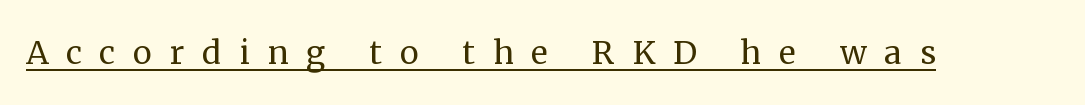
The image shows 43 px regular-weight serif type, upright; set unusually wide letter spacing (+0.41 em), underlined; medium stroke contrast and a medium x-height.
